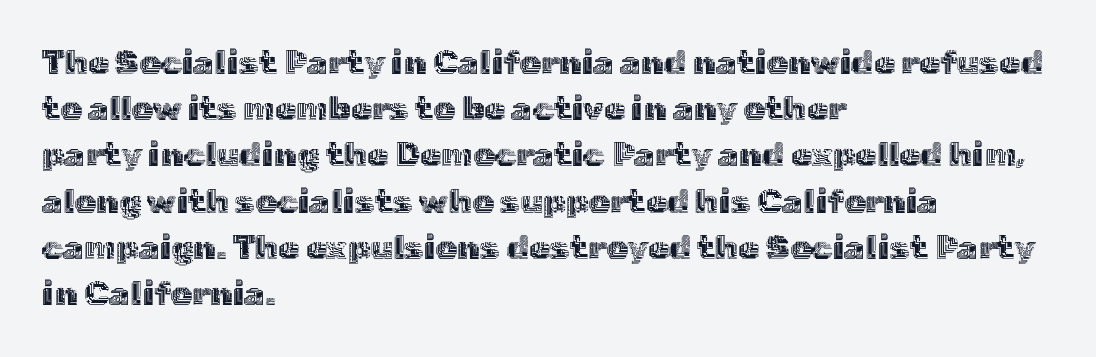
The image shows 34 px text type, upright; set left-aligned, normal line spacing (1.36x), normal letter spacing, not underlined; a medium x-height.
